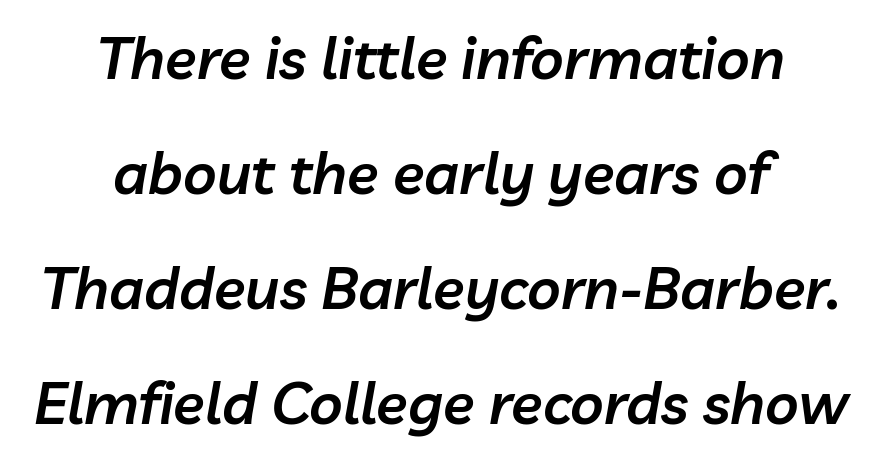
Q: Is the text bold? A: Semi-bold.
Q: Is the text italic (slanted)? A: Yes, it leans right by about 10 degrees.
Q: Is the text underlined? A: No.
Q: How is the paragraph aligned? A: Centered.
Q: Is the spacing between letters normal or unusually wide? A: Normal.
Q: Is the spacing between lines tight, normal or loose? A: Loose.
Q: Width (condensed, normal, or wide)? A: Normal.
Q: Stroke contrast? A: Low.
Q: x-height? A: Medium.
Q: Monospaced? A: No.
